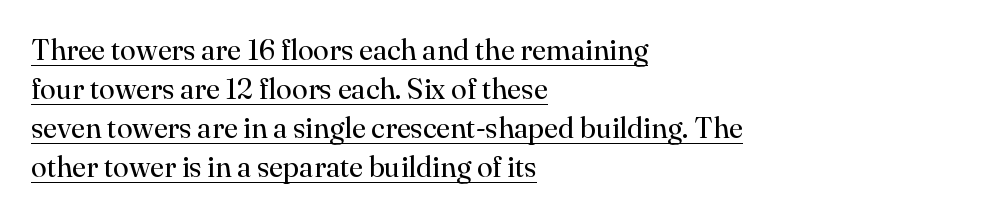
Do the characters align in a grid? No, the font is proportional. The rendering shows small feet on the letterforms — a serif design. No extra tracking has been applied to these lines. The type sits square on the baseline with zero lean. These lines stack with their left ends in a neat column. Whoever set this chose a conventional vertical rhythm.
